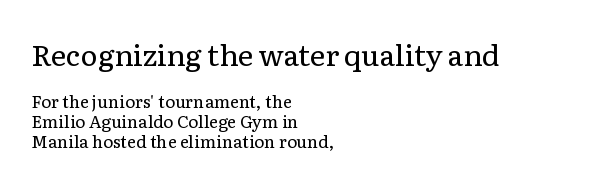
Q: Is the text bold? A: No.
Q: Is the text italic (slanted)? A: No, it is upright.
Q: Is the typeface a serif or a sans-serif typeface? A: Serif.
Q: Is the text underlined? A: No.
Q: How is the paragraph aligned? A: Left-aligned.
Q: Is the spacing between letters normal or unusually wide? A: Normal.
Q: Which block of text is set in a larger size, the first (top) or the second (bottom)? A: The first (top) one.
Q: Width (condensed, normal, or wide)? A: Normal.
Q: Stroke contrast? A: Low.
Q: x-height? A: Medium.
Q: Monospaced? A: No.
